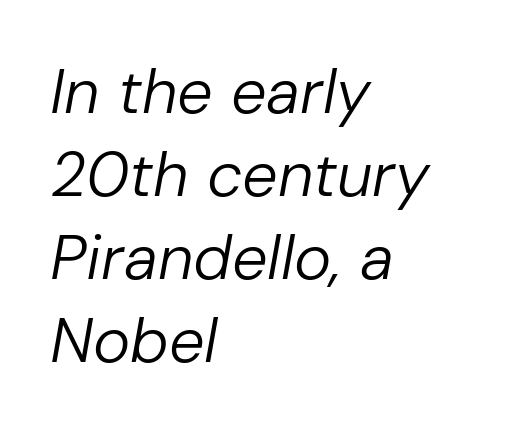
The passage shown leans; its letterforms are oblique. The lines are quadded left. A normal amount of white space separates one row of letters from the next. Stroke thickness stays within the range of a standard reading face or lighter.
